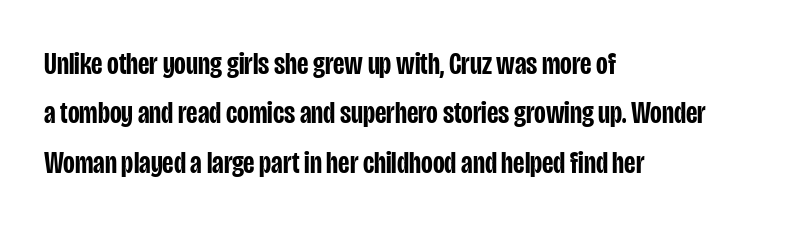
Q: Is the text bold? A: Semi-bold.
Q: Is the text italic (slanted)? A: No, it is upright.
Q: Is the typeface a serif or a sans-serif typeface? A: Sans-serif.
Q: Is the text underlined? A: No.
Q: How is the paragraph aligned? A: Left-aligned.
Q: Is the spacing between letters normal or unusually wide? A: Normal.
Q: Is the spacing between lines tight, normal or loose? A: Normal.
Q: Width (condensed, normal, or wide)? A: Condensed.
Q: Stroke contrast? A: Low.
Q: x-height? A: Large.
Q: Monospaced? A: No.
